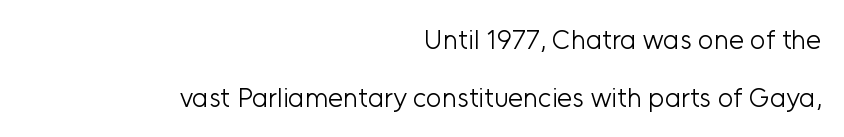
The image shows 27 px text type, upright; set right-aligned, loose line spacing (2.14x), normal letter spacing, not underlined.
